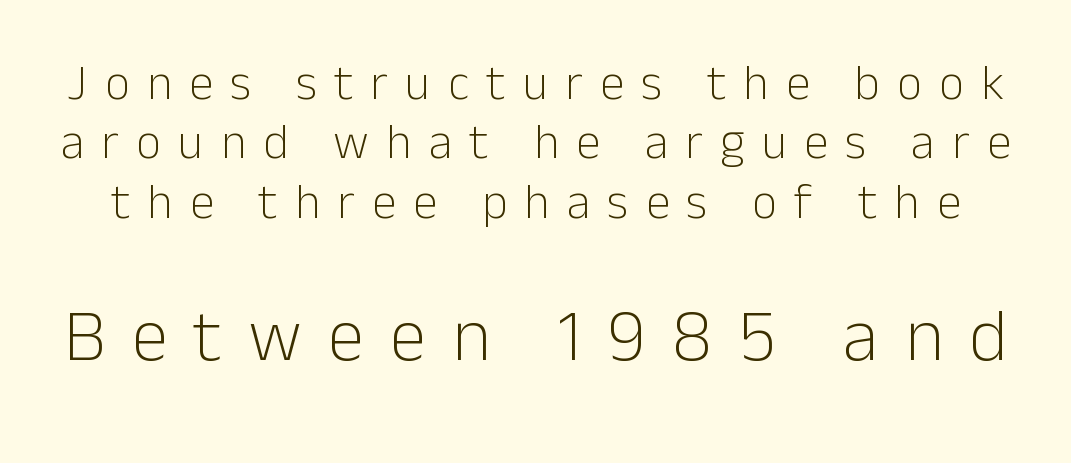
Inter-character spacing is expanded well beyond the font's built-in metrics. Look at the glyph heights: the lower group is clearly the bigger setting. The passage shown is typed in a proportional face where columns would drift. Is the type heavy? It reads as light-to-regular instead.
